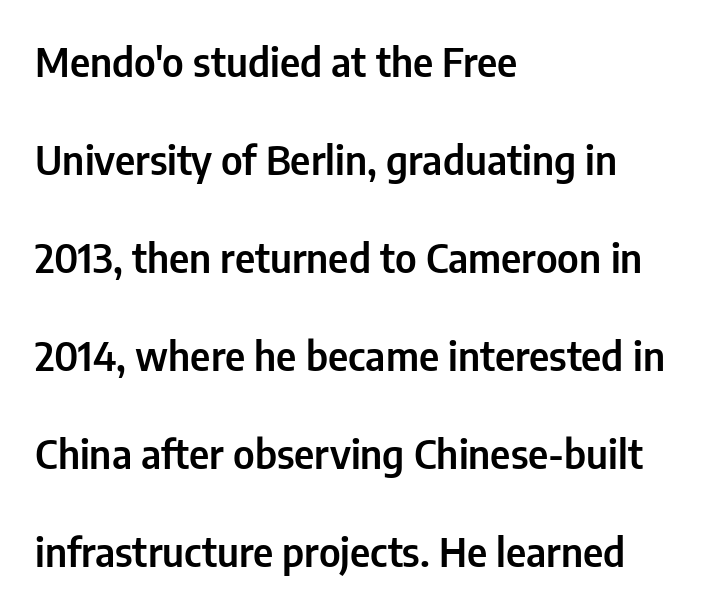
Q: Is the text italic (slanted)? A: No, it is upright.
Q: Is the typeface a serif or a sans-serif typeface? A: Sans-serif.
Q: Is the text underlined? A: No.
Q: How is the paragraph aligned? A: Left-aligned.
Q: Is the spacing between letters normal or unusually wide? A: Normal.
Q: Is the spacing between lines tight, normal or loose? A: Loose.
Q: Width (condensed, normal, or wide)? A: Condensed.
Q: Stroke contrast? A: Low.
Q: x-height? A: Medium.
Q: Monospaced? A: No.
